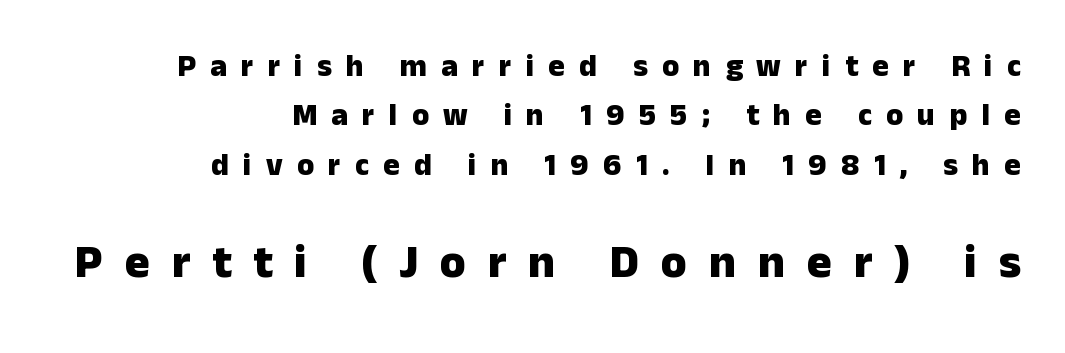
Q: Is the text bold? A: Yes.
Q: Is the text italic (slanted)? A: No, it is upright.
Q: Is the typeface a serif or a sans-serif typeface? A: Sans-serif.
Q: Is the text underlined? A: No.
Q: How is the paragraph aligned? A: Right-aligned.
Q: Is the spacing between letters normal or unusually wide? A: Unusually wide.
Q: Is the spacing between lines tight, normal or loose? A: Normal.
Q: Which block of text is set in a larger size, the first (top) or the second (bottom)? A: The second (bottom) one.
Q: Width (condensed, normal, or wide)? A: Normal.
Q: Stroke contrast? A: Low.
Q: x-height? A: Medium.
Q: Monospaced? A: No.
